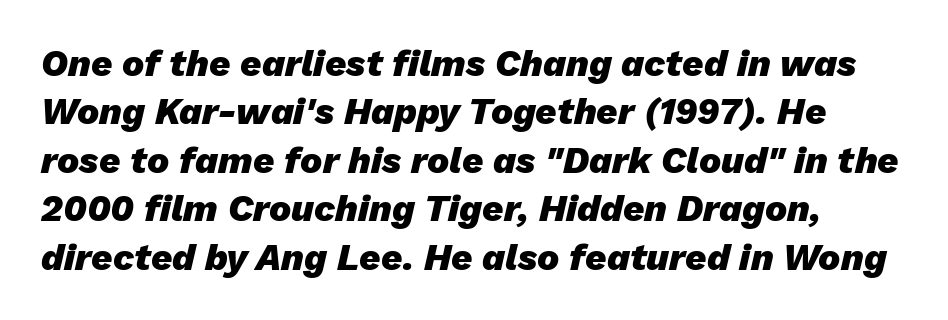
{"italic": "yes", "lean": "right", "slant_degrees": 13, "bold": "yes", "weight": "heavy", "width": "normal", "stroke_contrast": "low", "x_height": "medium", "monospaced": "no", "underline": "no", "line_spacing": "normal", "line_spacing_ratio": 1.31, "letter_spacing": "normal", "letter_spacing_em": 0.0, "glyph_px": 37}
